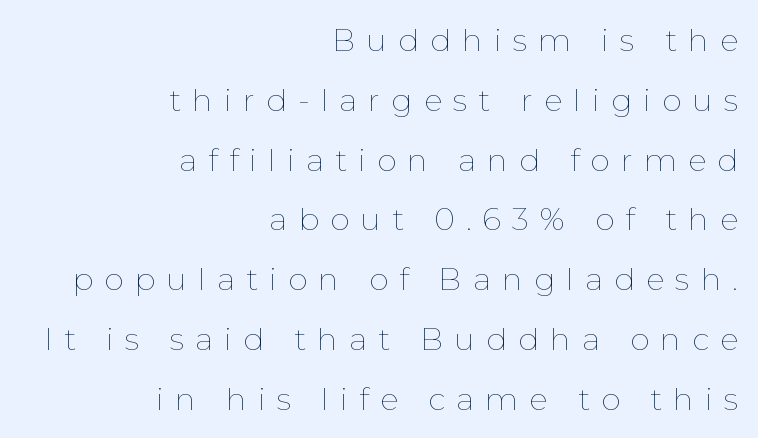
Q: Is the text bold? A: No.
Q: Is the text italic (slanted)? A: No, it is upright.
Q: Is the text underlined? A: No.
Q: How is the paragraph aligned? A: Right-aligned.
Q: Is the spacing between letters normal or unusually wide? A: Unusually wide.
Q: Is the spacing between lines tight, normal or loose? A: Loose.
Q: Width (condensed, normal, or wide)? A: Normal.
Q: Stroke contrast? A: Low.
Q: x-height? A: Medium.
Q: Monospaced? A: No.
